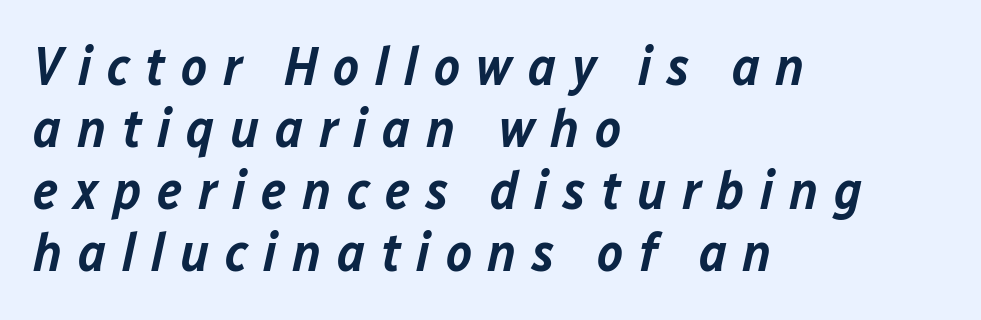
Q: Is the text bold? A: Semi-bold.
Q: Is the text italic (slanted)? A: Yes, it leans right by about 12 degrees.
Q: Is the text underlined? A: No.
Q: How is the paragraph aligned? A: Left-aligned.
Q: Is the spacing between letters normal or unusually wide? A: Unusually wide.
Q: Is the spacing between lines tight, normal or loose? A: Tight.
Q: Width (condensed, normal, or wide)? A: Normal.
Q: Stroke contrast? A: Low.
Q: x-height? A: Medium.
Q: Monospaced? A: No.
